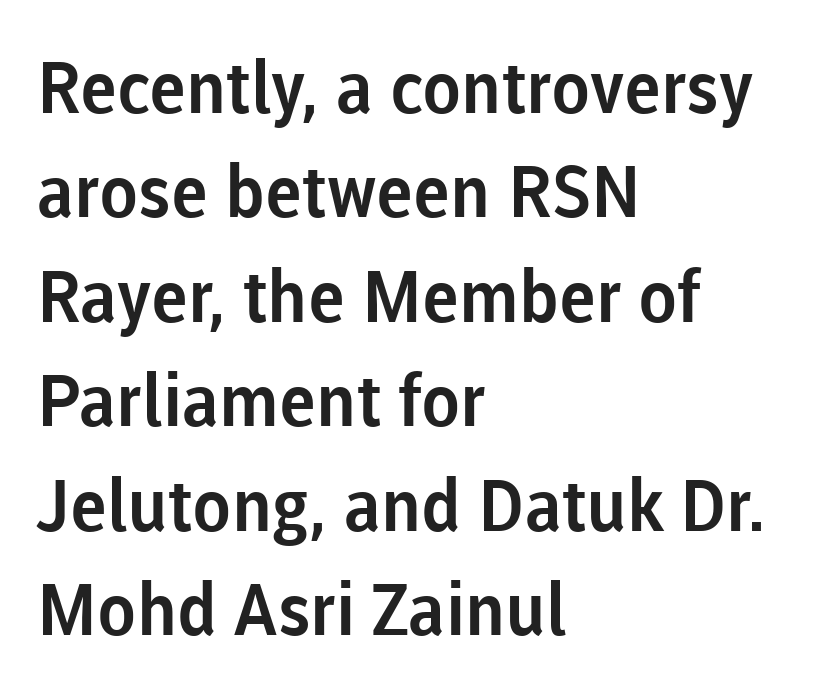
Horizontally, the lines are justified to the leading edge only. Whoever set this chose a conventional vertical rhythm. The passage shown is not underscored anywhere. Short note: letters normally spaced.
